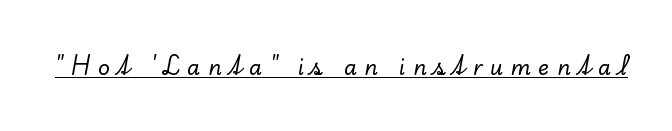
Each word looks stretched out because of the extra space between its letters. The passage shown is underscored from start to finish.
